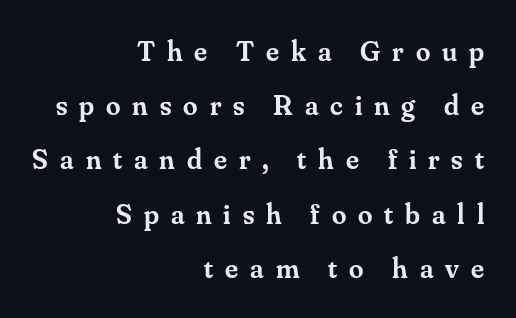
{"serif": "yes", "italic": "no", "bold": "semi", "weight": "semibold", "width": "normal", "stroke_contrast": "medium", "x_height": "small", "monospaced": "no", "underline": "no", "align": "right", "line_spacing_ratio": 1.87, "letter_spacing": "wide", "letter_spacing_em": 0.41, "glyph_px": 29}
